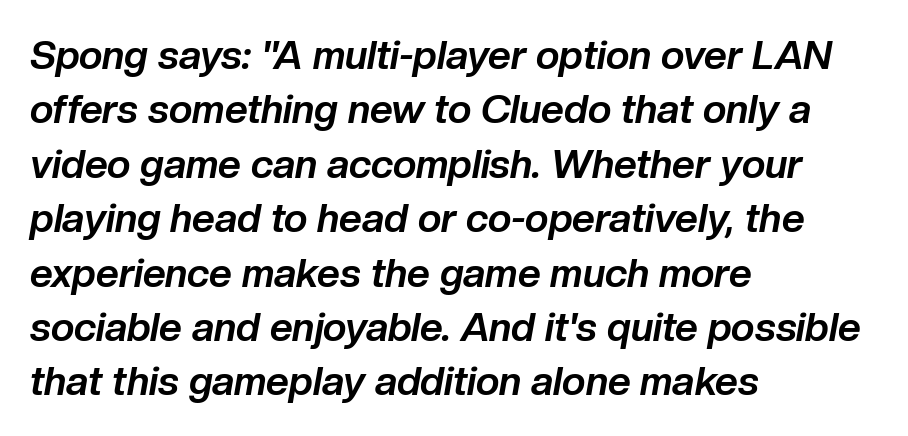
The image shows 40 px bold type, italic (leaning right); set left-aligned, normal line spacing (1.36x), normal letter spacing, not underlined; low stroke contrast and a medium x-height.
